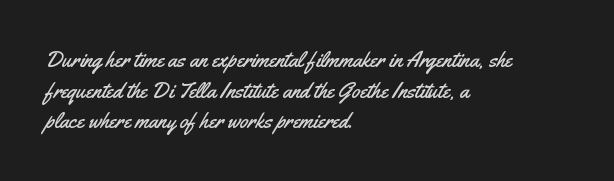
Honestly, the letter spacing is just normal — you wouldn't notice it. The words here are not underlined. Notice how the passage keeps a crisp vertical edge on the left only. Interline gaps are of average width in this sample.
